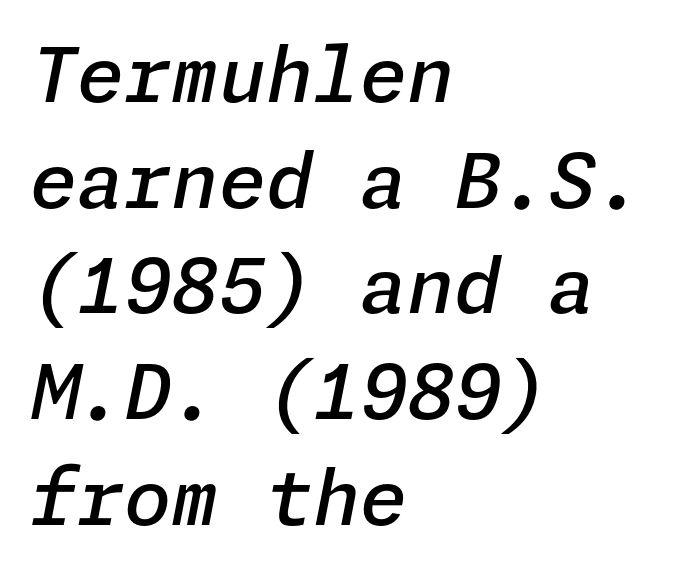
The image shows 76 px semibold type, italic (leaning right); set left-aligned, normal line spacing (1.39x), normal letter spacing, not underlined; low stroke contrast and a medium x-height.
